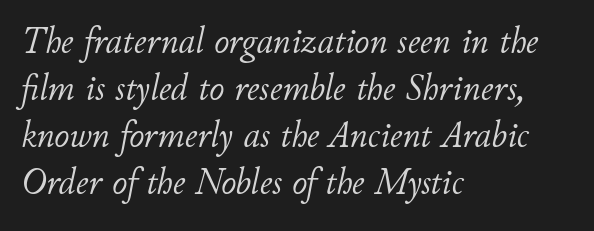
Each letter keeps its own natural width here, so spacing adapts to shape. Descenders are the only things crossing below the line. Short and long lines alike share a common starting point at left. What's the leading like? Ordinary, nothing unusual. The letters sit at their default tracking, neither squeezed nor spread. The lettering tilts uniformly, giving the passage an italic look.
